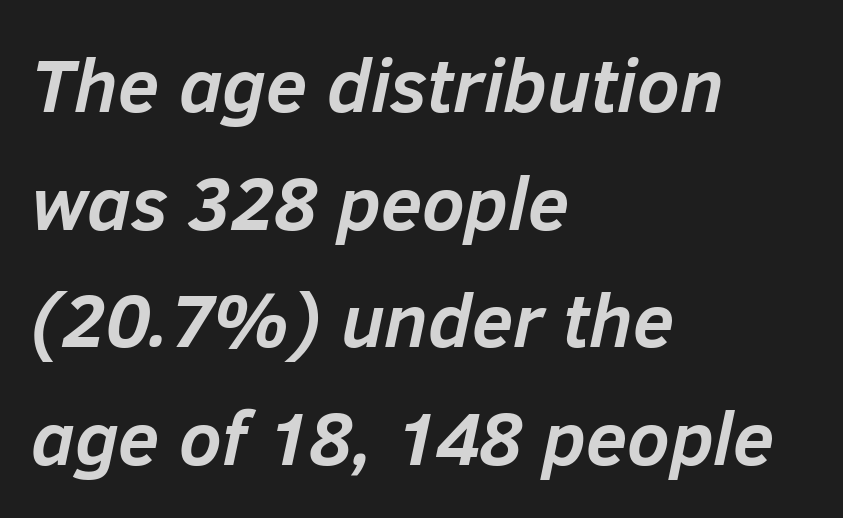
The image shows 75 px semibold type, italic (leaning right); set left-aligned, normal line spacing (1.57x), normal letter spacing, not underlined; low stroke contrast and a medium x-height.
